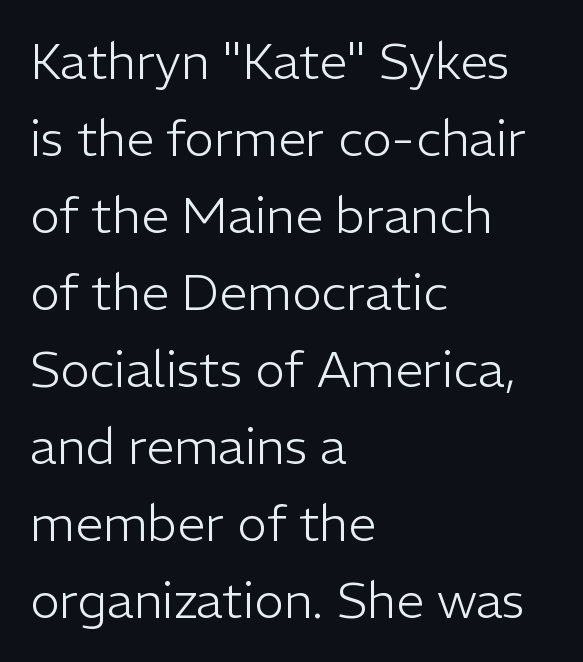
{"serif": "no", "italic": "no", "bold": "no", "weight": "light", "width": "normal", "stroke_contrast": "low", "x_height": "medium", "monospaced": "no", "underline": "no", "align": "left", "line_spacing": "normal", "line_spacing_ratio": 1.54, "letter_spacing": "normal", "letter_spacing_em": 0.0, "glyph_px": 50}
